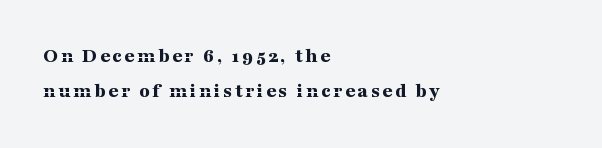
The image shows 21 px bold type, upright; set left-aligned, normal line spacing (1.69x), not underlined.
